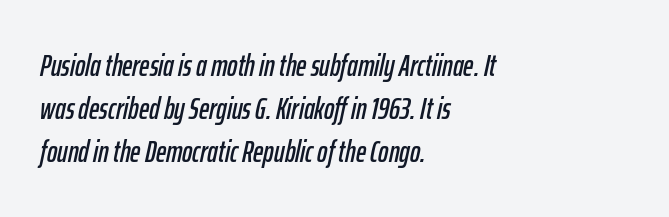
{"italic": "yes", "lean": "right", "slant_degrees": 12, "width": "condensed", "stroke_contrast": "low", "x_height": "medium", "monospaced": "no", "underline": "no", "align": "left", "line_spacing": "normal", "line_spacing_ratio": 1.39, "letter_spacing": "normal", "letter_spacing_em": 0.0, "glyph_px": 31}
